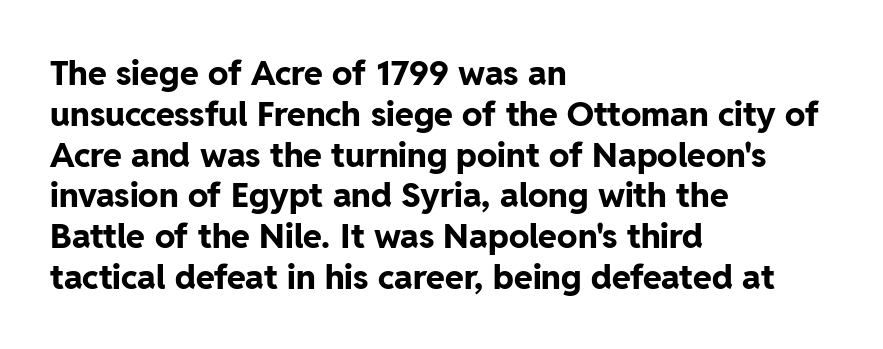
{"serif": "no", "italic": "no", "bold": "yes", "weight": "bold", "width": "normal", "stroke_contrast": "low", "x_height": "medium", "monospaced": "no", "underline": "no", "align": "left", "line_spacing_ratio": 1.2, "letter_spacing": "normal", "letter_spacing_em": 0.0, "glyph_px": 34}
